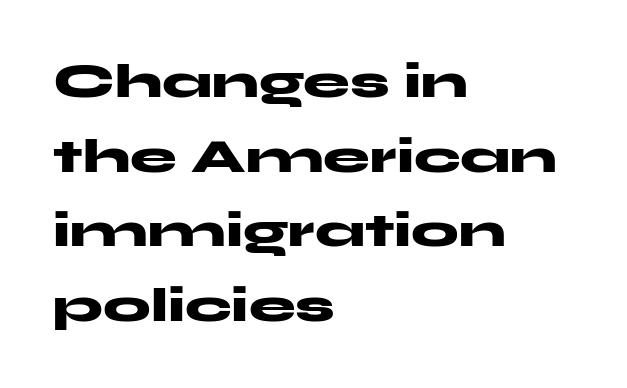
The image shows 47 px heavy, wide sans-serif type, upright; set left-aligned, normal line spacing (1.59x), normal letter spacing, not underlined; medium stroke contrast and a medium x-height.
